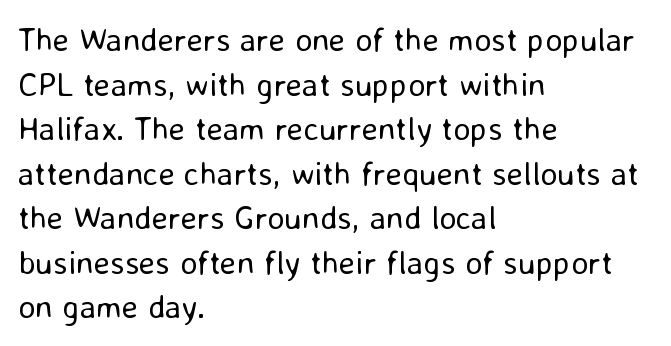
The image shows 33 px regular-weight sans-serif type, upright; set left-aligned, normal line spacing (1.35x), normal letter spacing, not underlined; low stroke contrast and a medium x-height.
